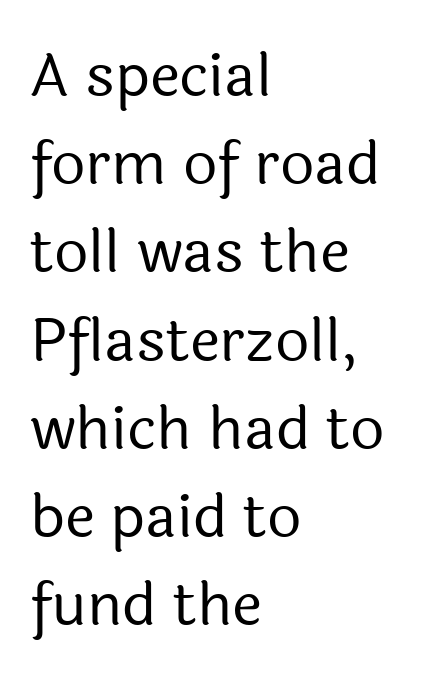
The image shows 60 px regular-weight sans-serif type, upright; set left-aligned, normal line spacing (1.47x), normal letter spacing, not underlined; a medium x-height.
